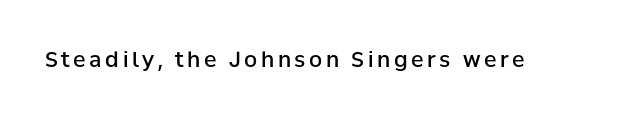
Q: Is the text bold? A: Semi-bold.
Q: Is the text italic (slanted)? A: No, it is upright.
Q: Is the text underlined? A: No.
